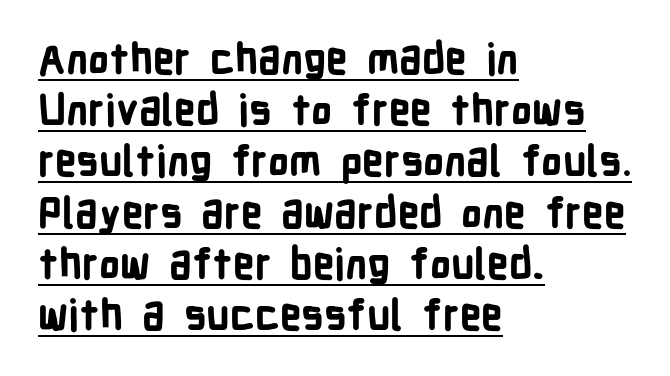
The image shows 42 px bold, condensed sans-serif type, upright; set left-aligned, line spacing 1.22x, normal letter spacing, underlined; low stroke contrast and a medium x-height.
